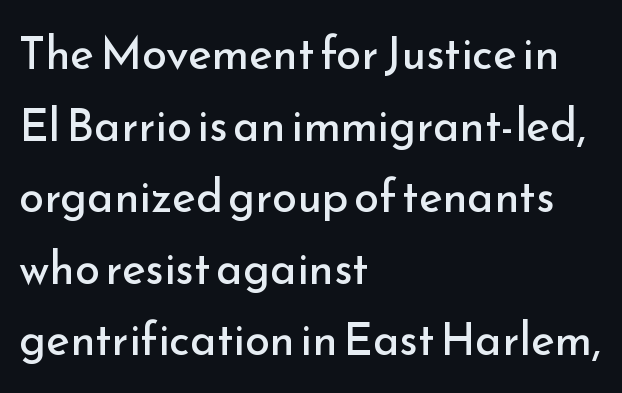
{"serif": "no", "italic": "no", "bold": "no", "weight": "regular", "width": "normal", "stroke_contrast": "low", "x_height": "small", "monospaced": "no", "underline": "no", "align": "left", "line_spacing": "normal", "line_spacing_ratio": 1.59, "letter_spacing": "normal", "letter_spacing_em": 0.0, "glyph_px": 45}
